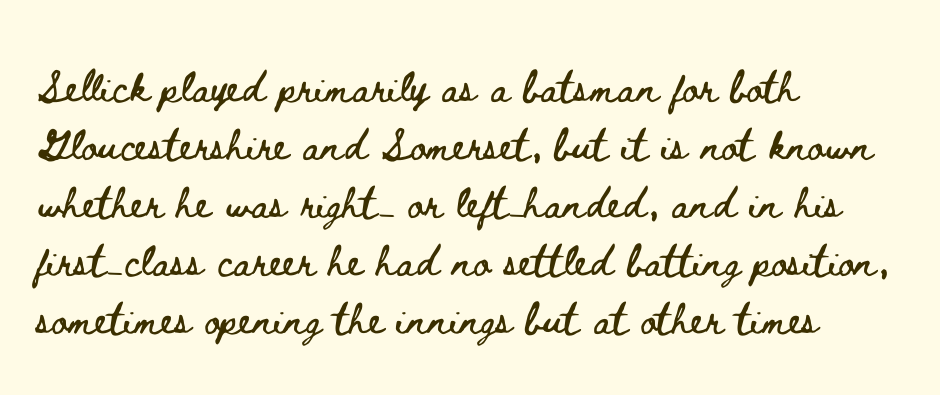
Q: Is the text italic (slanted)? A: Yes.
Q: Is the text underlined? A: No.
Q: How is the paragraph aligned? A: Left-aligned.
Q: Is the spacing between letters normal or unusually wide? A: Normal.
Q: Is the spacing between lines tight, normal or loose? A: Normal.
Q: Width (condensed, normal, or wide)? A: Wide.
Q: Stroke contrast? A: Low.
Q: x-height? A: Small.
Q: Monospaced? A: No.
